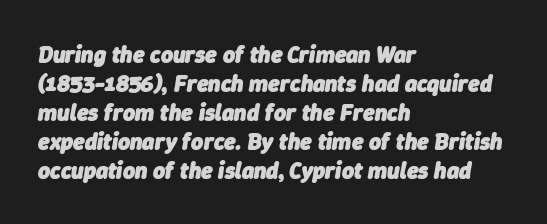
{"italic": "yes", "lean": "right", "slant_degrees": 9, "bold": "yes", "underline": "no", "align": "left", "line_spacing": "normal", "line_spacing_ratio": 1.26, "letter_spacing": "normal", "letter_spacing_em": 0.0, "glyph_px": 23}
